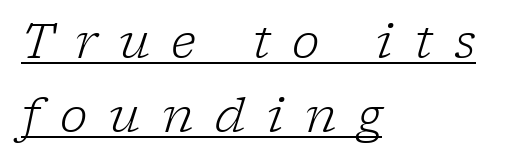
{"serif": "yes", "italic": "yes", "lean": "right", "slant_degrees": 17, "bold": "no", "weight": "light", "width": "normal", "stroke_contrast": "low", "x_height": "medium", "monospaced": "no", "underline": "yes", "align": "left", "line_spacing": "normal", "line_spacing_ratio": 1.57, "letter_spacing": "wide", "letter_spacing_em": 0.46, "glyph_px": 47}
